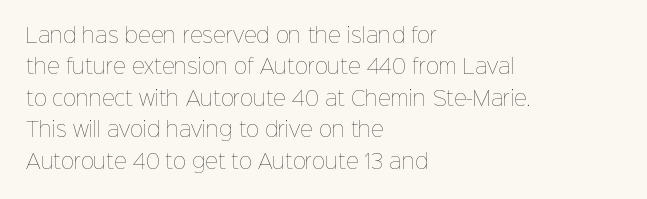
Line spacing here is normal. A typesetter would mark this as roman, not italic. The specimen omits any rule beneath the text block's lines. The rag falls on the right side of this text block. The characters are drawn with everyday or finer stroke widths.
